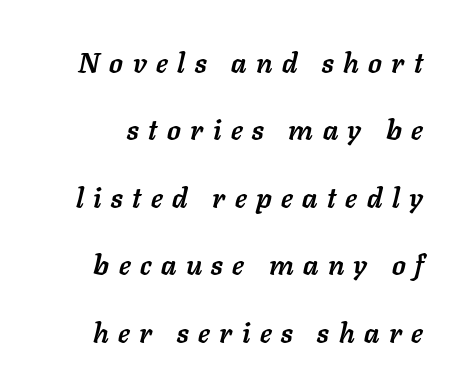
Is this a fixed-width face? No — the glyphs have proportional, varying widths. The area under the type is left untouched. Every letter is thick-stroked: bold, no question. Successive baselines arrive slowly, with a big drop between each. Does the lettering tilt? It does — this is italic. This rendering widens character spacing well past its baseline value.
